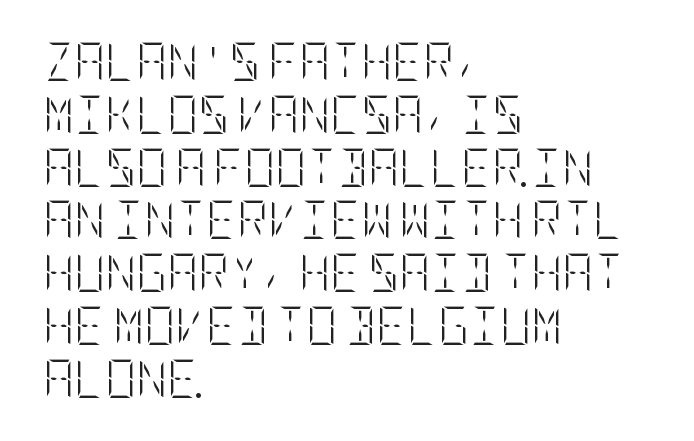
Stems and bowls with no extra thickness — not bold. The compositor pushed each line to the left boundary. The face used here is rendered with its standard letterfit. Compared with typical paragraphs, the rows here are spaced about the same. The area under the type is left untouched.
